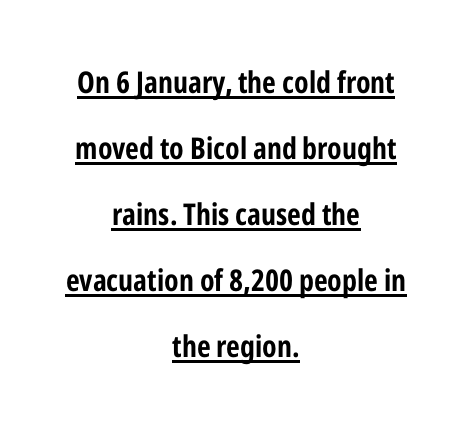
The image shows 30 px bold, condensed sans-serif type, upright; set centered, loose line spacing (2.2x), normal letter spacing, underlined; low stroke contrast and a medium x-height.
